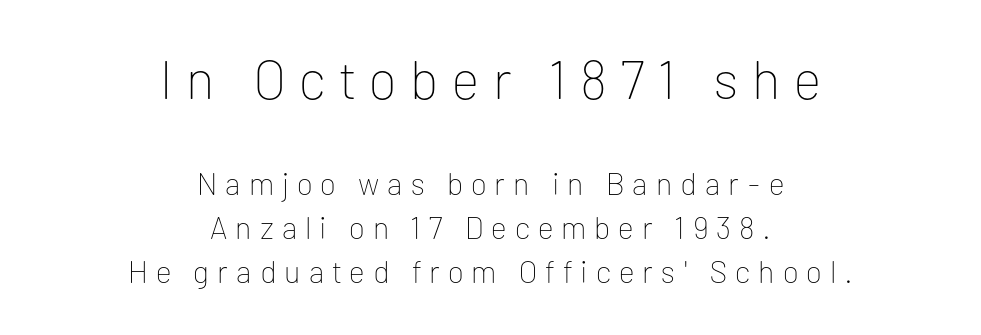
The image shows 54 px thin sans-serif type, upright; set centered, normal line spacing (1.41x), unusually wide letter spacing (+0.26 em), not underlined; the first (top) block is 1.74x larger; low stroke contrast and a medium x-height.
